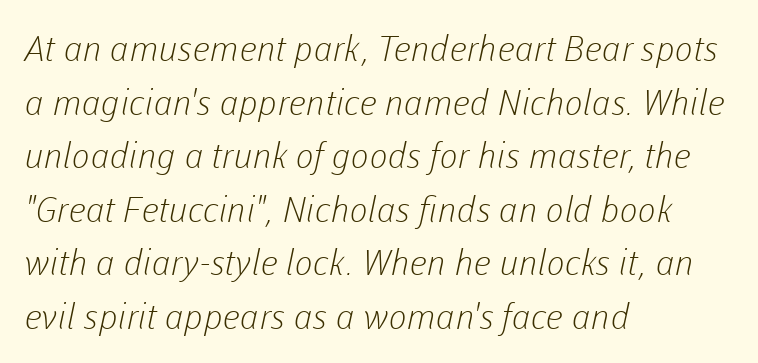
No letter is thick-stroked: the sample isn't bold. The face used here is rendered with its standard letterfit. This sample has the flowing, uneven cadence of proportional lettering. Reading down the block, your eye returns to a fixed left position each line.
